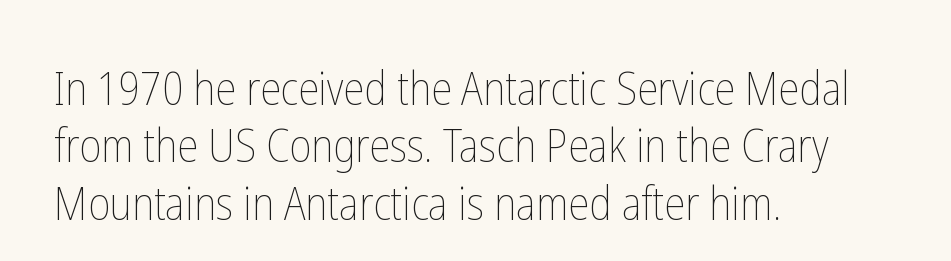
{"italic": "no", "bold": "no", "weight": "thin", "width": "condensed", "stroke_contrast": "low", "x_height": "medium", "monospaced": "no", "underline": "no", "align": "left", "line_spacing_ratio": 1.22, "letter_spacing": "normal", "letter_spacing_em": 0.0, "glyph_px": 47}
